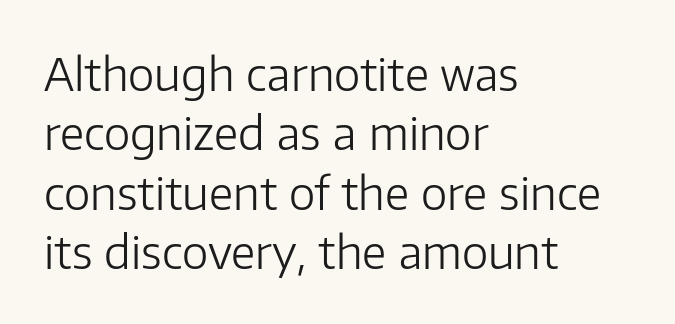
{"serif": "no", "italic": "no", "bold": "no", "weight": "light", "width": "normal", "stroke_contrast": "low", "x_height": "medium", "monospaced": "no", "underline": "no", "align": "left", "line_spacing": "normal", "line_spacing_ratio": 1.32, "letter_spacing": "normal", "letter_spacing_em": 0.0, "glyph_px": 45}
